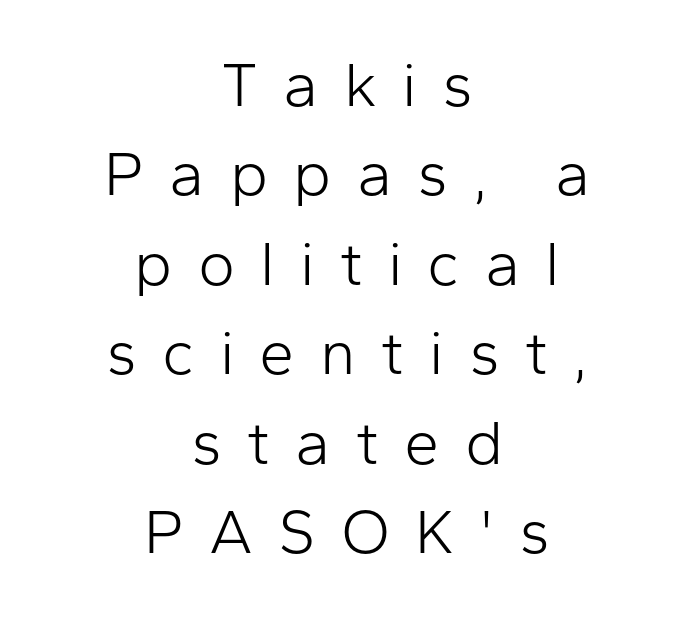
{"serif": "no", "italic": "no", "bold": "no", "weight": "light", "width": "normal", "stroke_contrast": "low", "x_height": "medium", "monospaced": "no", "underline": "no", "align": "center", "line_spacing": "normal", "line_spacing_ratio": 1.42, "letter_spacing": "wide", "letter_spacing_em": 0.4, "glyph_px": 63}
